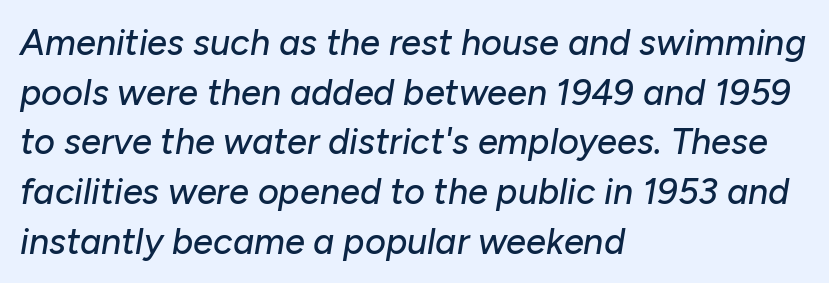
Q: Is the text italic (slanted)? A: Yes, it leans right by about 10 degrees.
Q: Is the text underlined? A: No.
Q: How is the paragraph aligned? A: Left-aligned.
Q: Is the spacing between letters normal or unusually wide? A: Normal.
Q: Is the spacing between lines tight, normal or loose? A: Normal.
Q: Width (condensed, normal, or wide)? A: Normal.
Q: Stroke contrast? A: Low.
Q: x-height? A: Medium.
Q: Monospaced? A: No.
